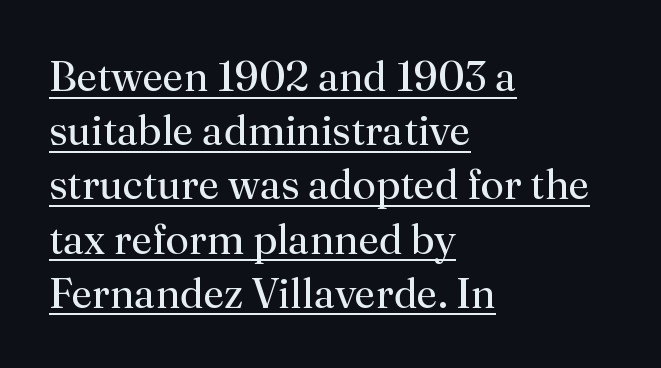
The image shows 42 px regular-weight serif type, upright; set left-aligned, normal line spacing (1.29x), normal letter spacing, underlined; medium stroke contrast and a small x-height.
